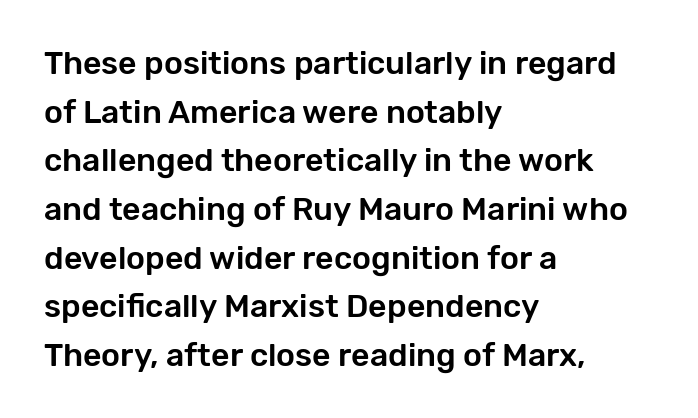
Q: Is the text italic (slanted)? A: No, it is upright.
Q: Is the typeface a serif or a sans-serif typeface? A: Sans-serif.
Q: Is the text underlined? A: No.
Q: How is the paragraph aligned? A: Left-aligned.
Q: Is the spacing between letters normal or unusually wide? A: Normal.
Q: Is the spacing between lines tight, normal or loose? A: Normal.
Q: Width (condensed, normal, or wide)? A: Normal.
Q: Stroke contrast? A: Low.
Q: x-height? A: Medium.
Q: Monospaced? A: No.
